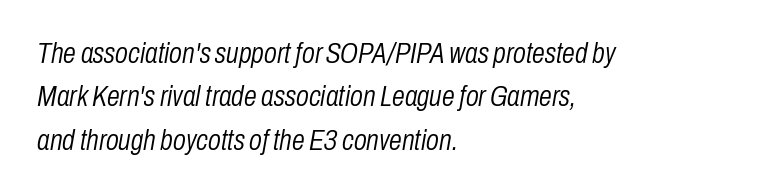
Slanted lettering throughout. Is this a fixed-width face? No — the glyphs have proportional, varying widths. The passage shown is not bold in any degree. Descenders are the only things crossing below the line. What's the leading like? Ordinary, nothing unusual. A typesetter would call this zero additional tracking.
